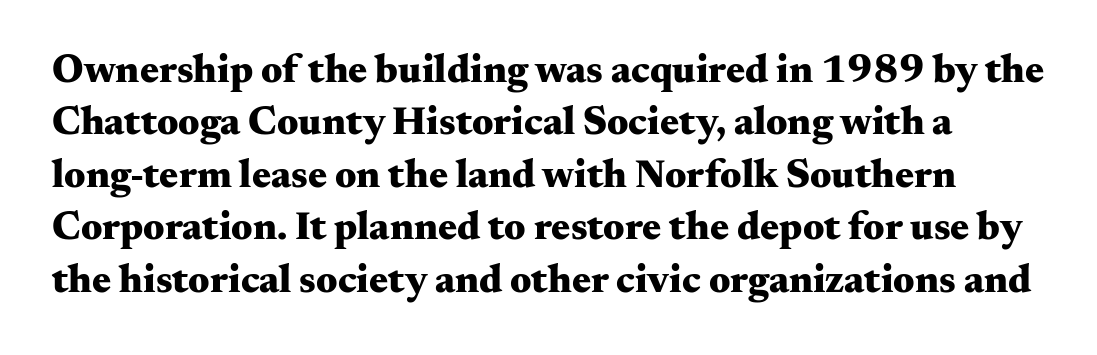
Q: Is the text bold? A: Yes.
Q: Is the text italic (slanted)? A: No, it is upright.
Q: Is the typeface a serif or a sans-serif typeface? A: Serif.
Q: Is the text underlined? A: No.
Q: Is the spacing between letters normal or unusually wide? A: Normal.
Q: Is the spacing between lines tight, normal or loose? A: Normal.
Q: Width (condensed, normal, or wide)? A: Wide.
Q: Stroke contrast? A: Medium.
Q: x-height? A: Small.
Q: Monospaced? A: No.
